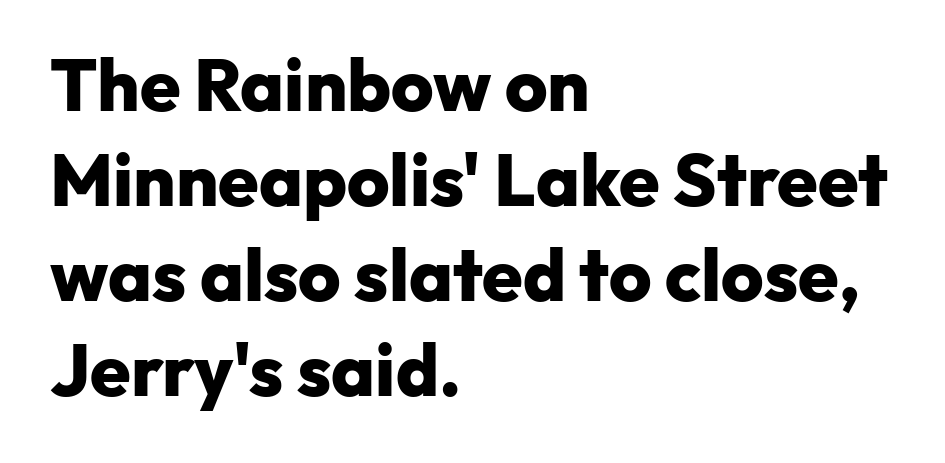
Q: Is the text bold? A: Yes.
Q: Is the text italic (slanted)? A: No, it is upright.
Q: Is the typeface a serif or a sans-serif typeface? A: Sans-serif.
Q: Is the text underlined? A: No.
Q: How is the paragraph aligned? A: Left-aligned.
Q: Is the spacing between letters normal or unusually wide? A: Normal.
Q: Is the spacing between lines tight, normal or loose? A: Normal.
Q: Width (condensed, normal, or wide)? A: Normal.
Q: Stroke contrast? A: Low.
Q: x-height? A: Medium.
Q: Monospaced? A: No.
